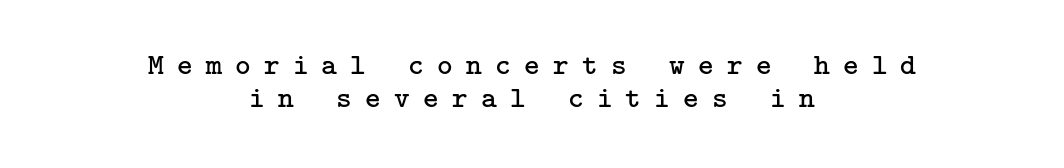
Q: Is the text bold? A: No.
Q: Is the text italic (slanted)? A: No, it is upright.
Q: Is the typeface a serif or a sans-serif typeface? A: Serif.
Q: Is the text underlined? A: No.
Q: How is the paragraph aligned? A: Centered.
Q: Is the spacing between letters normal or unusually wide? A: Unusually wide.
Q: Is the spacing between lines tight, normal or loose? A: Tight.
Q: Width (condensed, normal, or wide)? A: Normal.
Q: Stroke contrast? A: Low.
Q: x-height? A: Medium.
